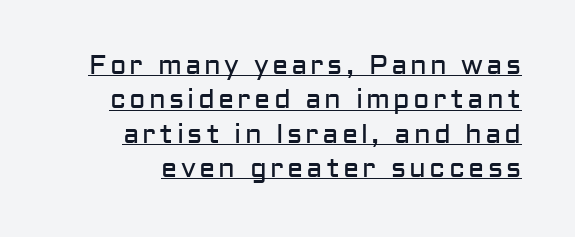
The image shows 27 px text type, upright; set normal line spacing (1.27x), underlined.
